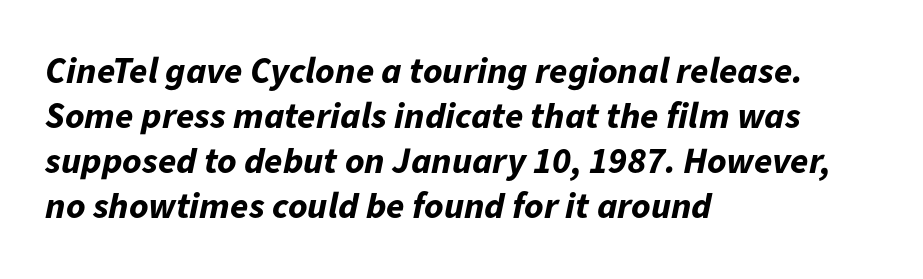
Q: Is the text bold? A: Yes.
Q: Is the text italic (slanted)? A: Yes, it leans right by about 11 degrees.
Q: Is the text underlined? A: No.
Q: How is the paragraph aligned? A: Left-aligned.
Q: Is the spacing between letters normal or unusually wide? A: Normal.
Q: Width (condensed, normal, or wide)? A: Normal.
Q: Stroke contrast? A: Low.
Q: x-height? A: Medium.
Q: Monospaced? A: No.
